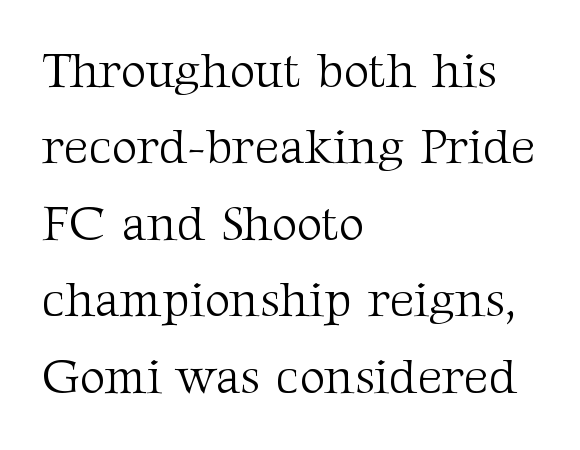
{"serif": "yes", "italic": "no", "bold": "no", "weight": "light", "width": "normal", "stroke_contrast": "medium", "x_height": "medium", "monospaced": "no", "underline": "no", "align": "left", "line_spacing": "normal", "line_spacing_ratio": 1.56, "letter_spacing": "normal", "letter_spacing_em": 0.0, "glyph_px": 49}
